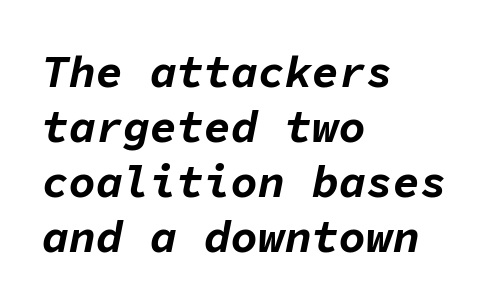
The image shows 45 px bold type, italic (leaning right), monospaced; set left-aligned, line spacing 1.22x, normal letter spacing, not underlined; low stroke contrast and a medium x-height.
